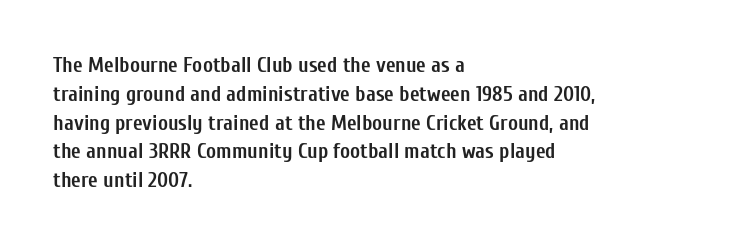
Q: Is the text bold? A: Yes.
Q: Is the text italic (slanted)? A: No, it is upright.
Q: Is the text underlined? A: No.
Q: How is the paragraph aligned? A: Left-aligned.
Q: Is the spacing between letters normal or unusually wide? A: Normal.
Q: Is the spacing between lines tight, normal or loose? A: Normal.
